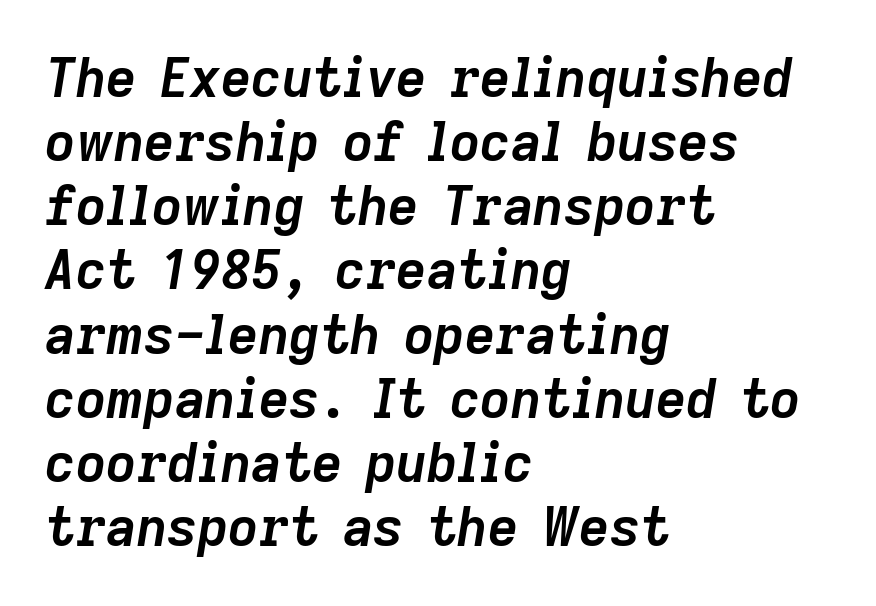
Q: Is the text bold? A: Yes.
Q: Is the text italic (slanted)? A: Yes, it leans right by about 9 degrees.
Q: Is the text underlined? A: No.
Q: How is the paragraph aligned? A: Left-aligned.
Q: Is the spacing between letters normal or unusually wide? A: Normal.
Q: Width (condensed, normal, or wide)? A: Normal.
Q: Stroke contrast? A: Low.
Q: x-height? A: Medium.
Q: Monospaced? A: No.
